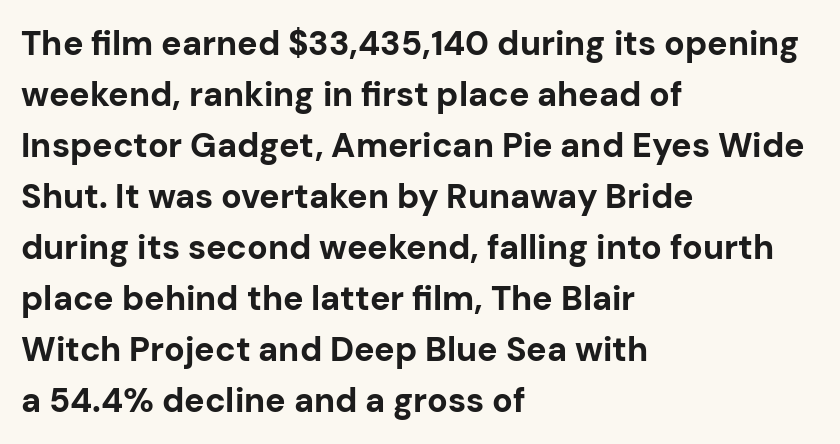
Q: Is the text bold? A: Yes.
Q: Is the text italic (slanted)? A: No, it is upright.
Q: Is the typeface a serif or a sans-serif typeface? A: Sans-serif.
Q: Is the text underlined? A: No.
Q: How is the paragraph aligned? A: Left-aligned.
Q: Is the spacing between letters normal or unusually wide? A: Normal.
Q: Is the spacing between lines tight, normal or loose? A: Normal.
Q: Width (condensed, normal, or wide)? A: Normal.
Q: Stroke contrast? A: Low.
Q: x-height? A: Medium.
Q: Monospaced? A: No.
